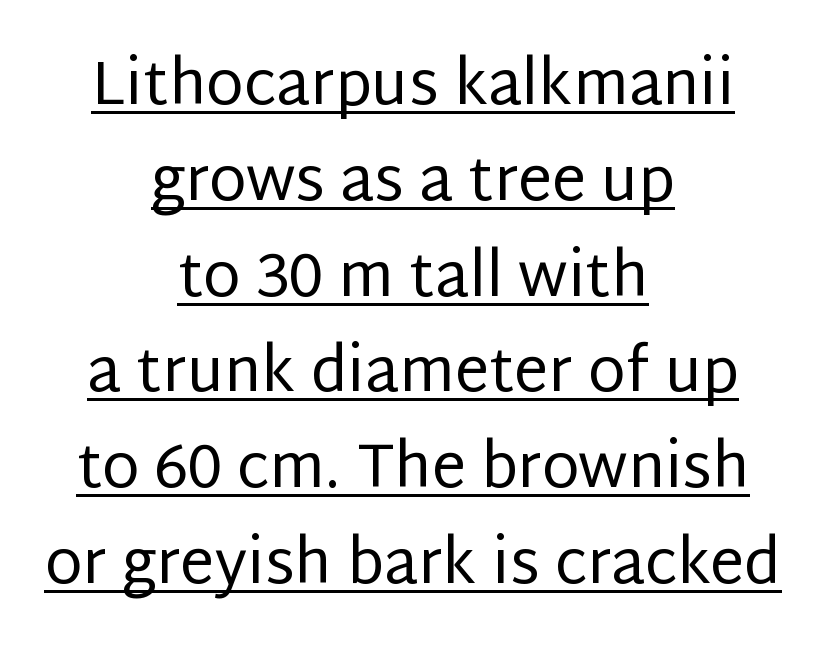
Q: Is the text bold? A: No.
Q: Is the text italic (slanted)? A: No, it is upright.
Q: Is the typeface a serif or a sans-serif typeface? A: Sans-serif.
Q: Is the text underlined? A: Yes.
Q: How is the paragraph aligned? A: Centered.
Q: Is the spacing between letters normal or unusually wide? A: Normal.
Q: Is the spacing between lines tight, normal or loose? A: Normal.
Q: Width (condensed, normal, or wide)? A: Normal.
Q: Stroke contrast? A: Low.
Q: x-height? A: Large.
Q: Monospaced? A: No.
